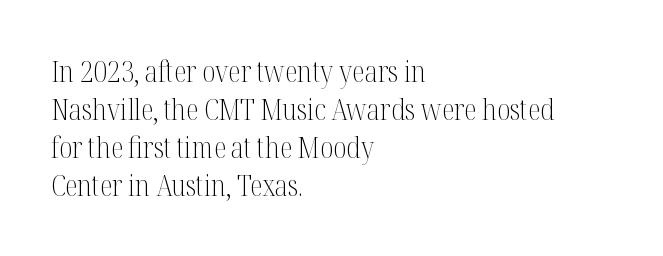
Q: Is the text bold? A: No.
Q: Is the text italic (slanted)? A: No, it is upright.
Q: Is the typeface a serif or a sans-serif typeface? A: Serif.
Q: Is the text underlined? A: No.
Q: How is the paragraph aligned? A: Left-aligned.
Q: Is the spacing between letters normal or unusually wide? A: Normal.
Q: Is the spacing between lines tight, normal or loose? A: Normal.
Q: Width (condensed, normal, or wide)? A: Condensed.
Q: Stroke contrast? A: Medium.
Q: x-height? A: Medium.
Q: Monospaced? A: No.
